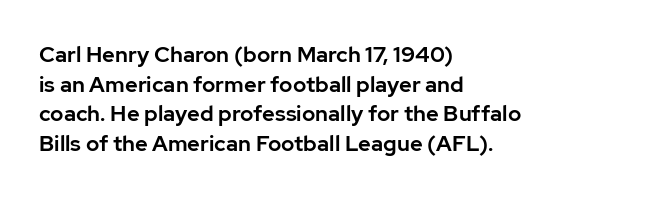
Q: Is the text italic (slanted)? A: No, it is upright.
Q: Is the text underlined? A: No.
Q: How is the paragraph aligned? A: Left-aligned.
Q: Is the spacing between letters normal or unusually wide? A: Normal.
Q: Is the spacing between lines tight, normal or loose? A: Normal.
